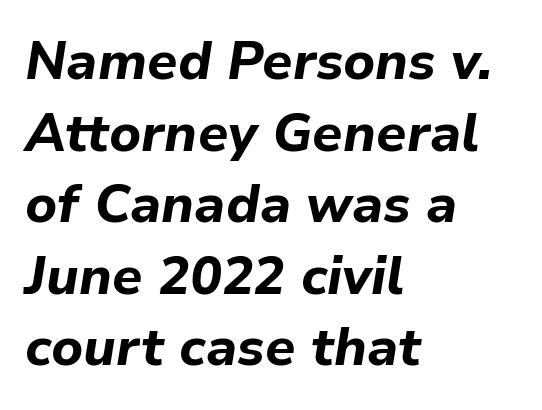
{"italic": "yes", "lean": "right", "slant_degrees": 9, "bold": "yes", "weight": "bold", "width": "normal", "stroke_contrast": "low", "x_height": "medium", "monospaced": "no", "underline": "no", "align": "left", "line_spacing": "normal", "line_spacing_ratio": 1.35, "letter_spacing": "normal", "letter_spacing_em": 0.0, "glyph_px": 53}
